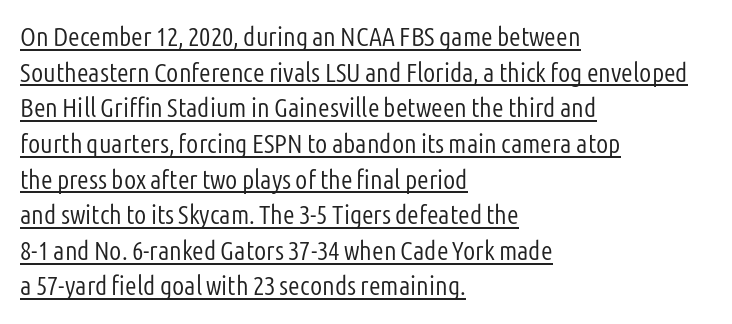
Q: Is the text bold? A: No.
Q: Is the text italic (slanted)? A: No, it is upright.
Q: Is the text underlined? A: Yes.
Q: How is the paragraph aligned? A: Left-aligned.
Q: Is the spacing between letters normal or unusually wide? A: Normal.
Q: Is the spacing between lines tight, normal or loose? A: Normal.
